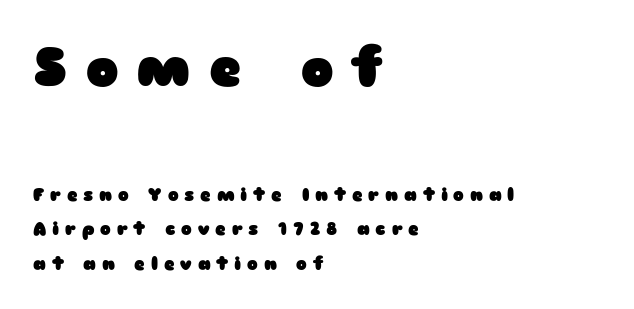
{"serif": "no", "italic": "no", "bold": "yes", "weight": "heavy", "width": "wide", "stroke_contrast": "low", "x_height": "medium", "monospaced": "no", "underline": "no", "align": "left", "line_spacing": "loose", "line_spacing_ratio": 1.92, "letter_spacing": "wide", "letter_spacing_em": 0.33, "larger_block": "first", "size_ratio": 3.06, "glyph_px": 55}
